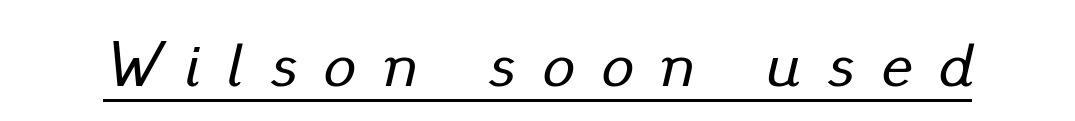
This sample has the flowing, uneven cadence of proportional lettering. Does the lettering tilt? It does — this is italic. This sample uses expanded letter spacing, leaving extra air between glyphs. The face used here appears with an underline applied.
